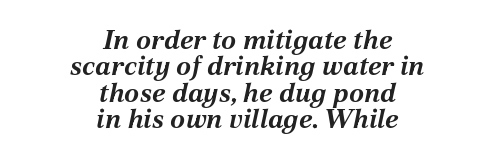
Q: Is the text bold? A: Yes.
Q: Is the text italic (slanted)? A: Yes, it leans right by about 12 degrees.
Q: Is the text underlined? A: No.
Q: How is the paragraph aligned? A: Centered.
Q: Is the spacing between letters normal or unusually wide? A: Normal.
Q: Is the spacing between lines tight, normal or loose? A: Tight.
